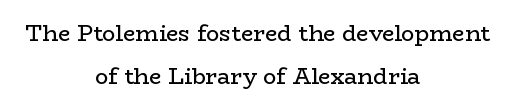
Q: Is the text bold? A: No.
Q: Is the text italic (slanted)? A: No, it is upright.
Q: Is the text underlined? A: No.
Q: How is the paragraph aligned? A: Centered.
Q: Is the spacing between letters normal or unusually wide? A: Normal.
Q: Is the spacing between lines tight, normal or loose? A: Loose.
